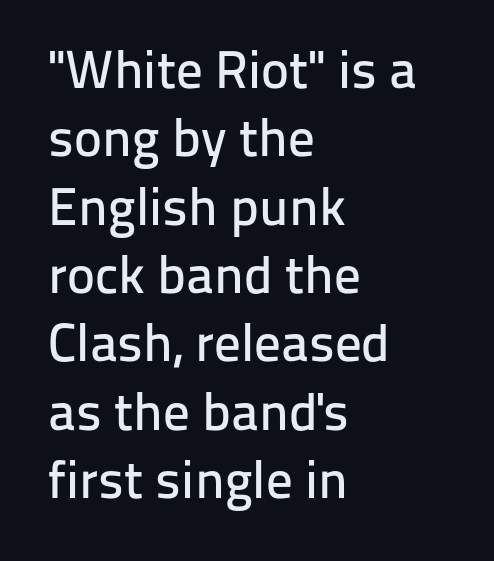
In CSS terms this would be text-align: left. This is sans-serif lettering, the kind often seen on screens and signage. Has an underline been added? It has not. A roman cut, with each character standing at attention. Varying glyph widths throughout — classic text-font behaviour. The horizontal fit of the characters is conventional and even.
